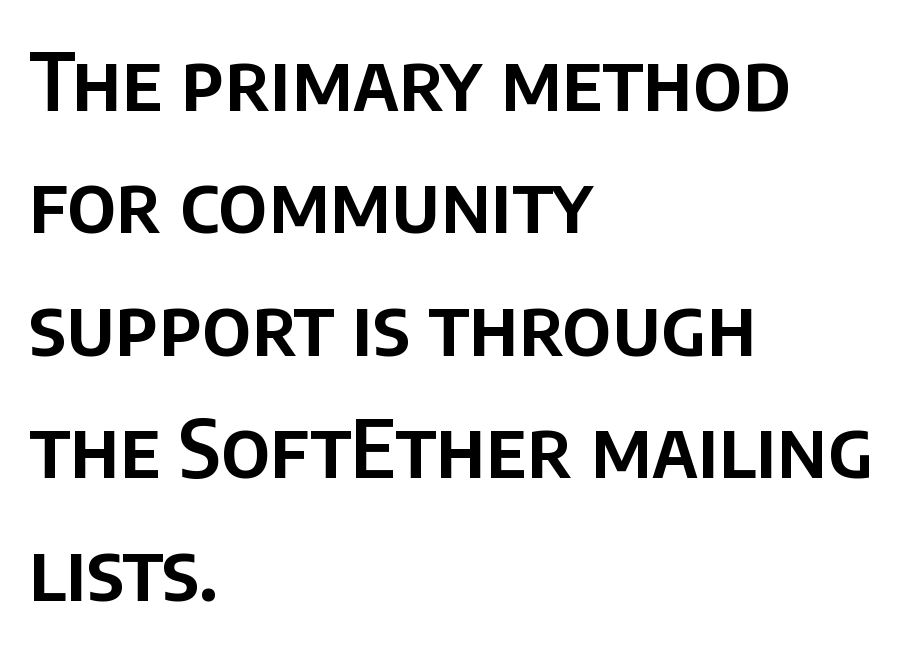
Q: Is the text italic (slanted)? A: No, it is upright.
Q: Is the typeface a serif or a sans-serif typeface? A: Sans-serif.
Q: Is the text underlined? A: No.
Q: How is the paragraph aligned? A: Left-aligned.
Q: Is the spacing between letters normal or unusually wide? A: Normal.
Q: Is the spacing between lines tight, normal or loose? A: Normal.
Q: Width (condensed, normal, or wide)? A: Normal.
Q: Stroke contrast? A: Low.
Q: x-height? A: Large.
Q: Monospaced? A: No.
